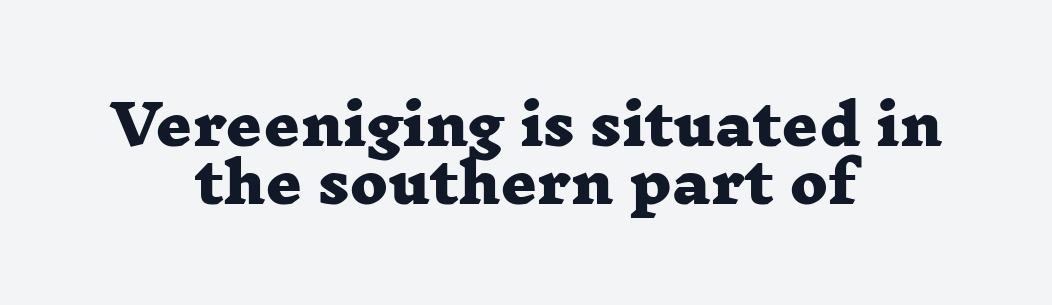
Q: Is the text bold? A: Yes.
Q: Is the typeface a serif or a sans-serif typeface? A: Serif.
Q: Is the text underlined? A: No.
Q: How is the paragraph aligned? A: Centered.
Q: Is the spacing between letters normal or unusually wide? A: Normal.
Q: Is the spacing between lines tight, normal or loose? A: Tight.
Q: Width (condensed, normal, or wide)? A: Wide.
Q: Stroke contrast? A: Low.
Q: x-height? A: Medium.
Q: Monospaced? A: No.
